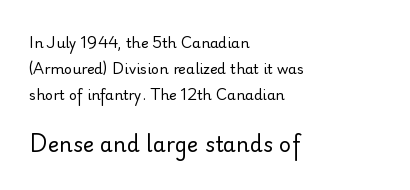
{"italic": "no", "bold": "no", "underline": "no", "align": "left", "line_spacing_ratio": 1.86, "letter_spacing": "normal", "letter_spacing_em": 0.0, "larger_block": "second", "size_ratio": 1.5, "glyph_px": 21}
